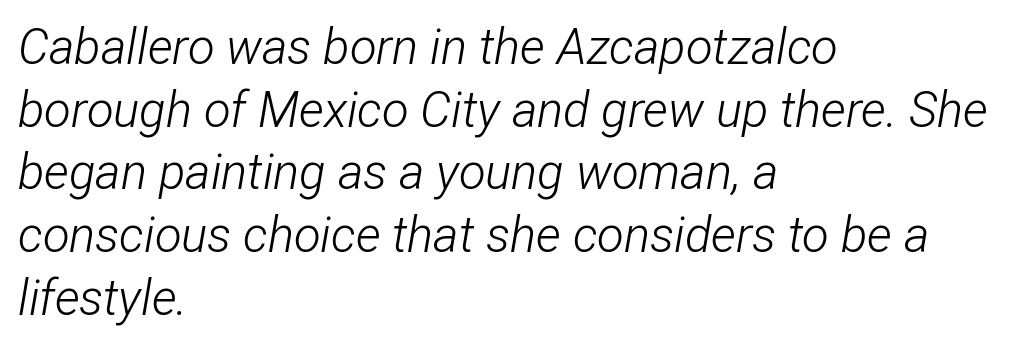
{"italic": "yes", "lean": "right", "slant_degrees": 12, "bold": "no", "weight": "light", "width": "condensed", "stroke_contrast": "low", "x_height": "medium", "monospaced": "no", "underline": "no", "align": "left", "line_spacing": "normal", "line_spacing_ratio": 1.28, "letter_spacing": "normal", "letter_spacing_em": 0.0, "glyph_px": 49}
